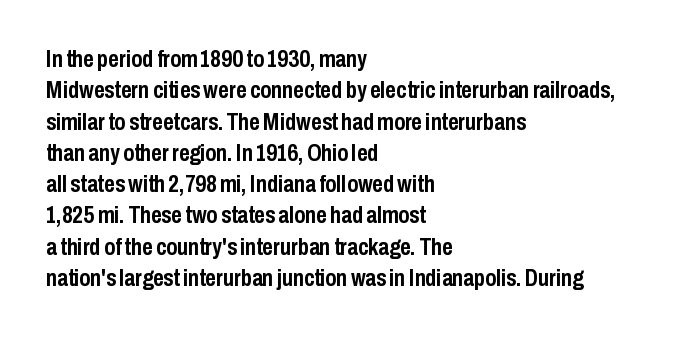
Q: Is the text bold? A: Yes.
Q: Is the text italic (slanted)? A: No, it is upright.
Q: Is the text underlined? A: No.
Q: How is the paragraph aligned? A: Left-aligned.
Q: Is the spacing between letters normal or unusually wide? A: Normal.
Q: Is the spacing between lines tight, normal or loose? A: Normal.
